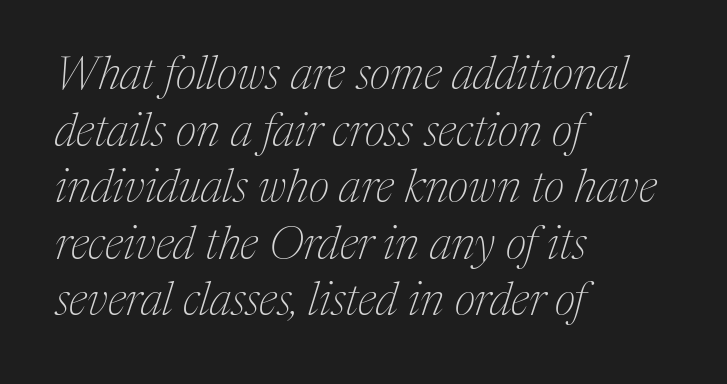
Q: Is the text bold? A: No.
Q: Is the text italic (slanted)? A: Yes, it leans right by about 17 degrees.
Q: Is the typeface a serif or a sans-serif typeface? A: Serif.
Q: Is the text underlined? A: No.
Q: How is the paragraph aligned? A: Left-aligned.
Q: Is the spacing between letters normal or unusually wide? A: Normal.
Q: Width (condensed, normal, or wide)? A: Normal.
Q: Stroke contrast? A: Medium.
Q: x-height? A: Medium.
Q: Monospaced? A: No.
